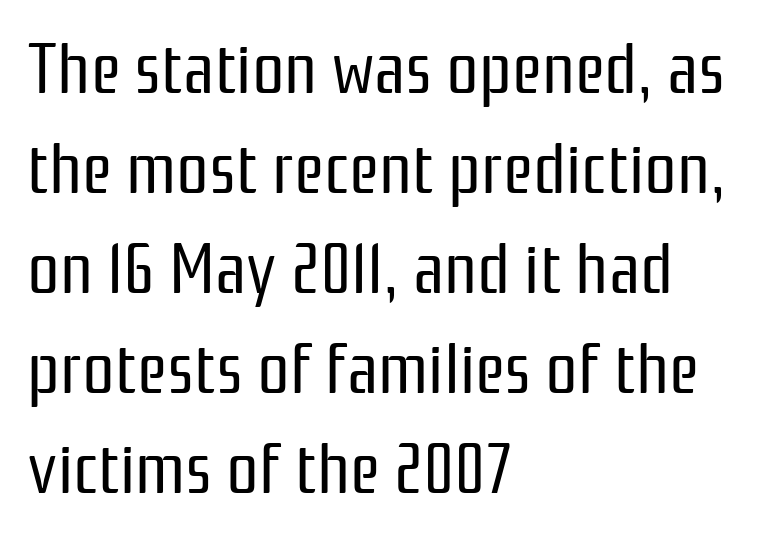
{"serif": "no", "italic": "no", "bold": "no", "weight": "regular", "width": "condensed", "stroke_contrast": "low", "x_height": "medium", "monospaced": "no", "underline": "no", "align": "left", "line_spacing": "normal", "line_spacing_ratio": 1.39, "letter_spacing": "normal", "letter_spacing_em": 0.0, "glyph_px": 72}
